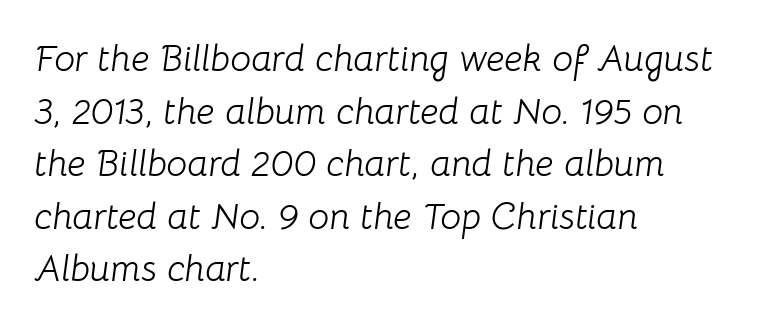
No letter is thick-stroked: the sample isn't bold. Looking at the ascenders, they clearly lean. Each new line begins a customary step beneath the previous one. You could not count columns in this text — the font is proportionally spaced. The setting favours the left margin, as ordinary paragraphs usually do.
